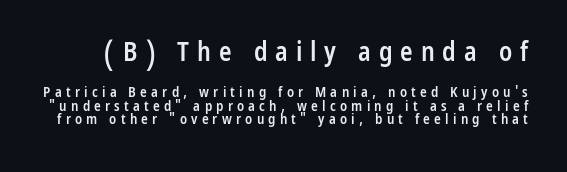
Q: Is the text bold? A: Semi-bold.
Q: Is the text italic (slanted)? A: No, it is upright.
Q: Is the text underlined? A: No.
Q: Is the spacing between letters normal or unusually wide? A: Unusually wide.
Q: Is the spacing between lines tight, normal or loose? A: Tight.
Q: Which block of text is set in a larger size, the first (top) or the second (bottom)? A: The first (top) one.
